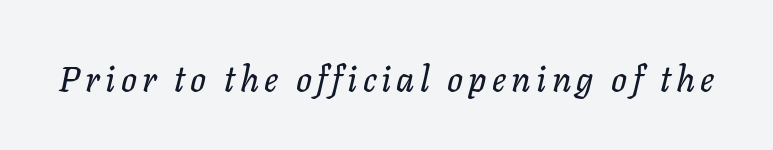
Proportional: the letters do not fall into vertical columns. In terms of posture, this sample is oblique. A clean baseline with only descenders dipping below it.
